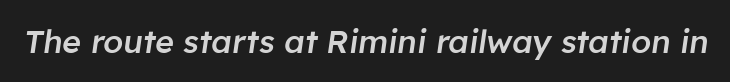
Q: Is the text bold? A: Semi-bold.
Q: Is the text italic (slanted)? A: Yes, it leans right by about 8 degrees.
Q: Is the text underlined? A: No.
Q: Is the spacing between letters normal or unusually wide? A: Normal.
Q: Width (condensed, normal, or wide)? A: Normal.
Q: Stroke contrast? A: Low.
Q: x-height? A: Medium.
Q: Monospaced? A: No.
